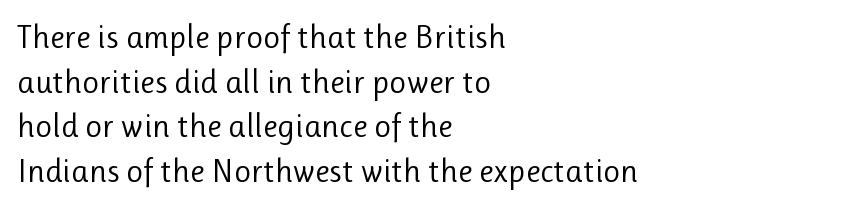
The image shows 33 px regular-weight sans-serif type, upright; set left-aligned, normal line spacing (1.35x), normal letter spacing, not underlined; low stroke contrast and a medium x-height.
